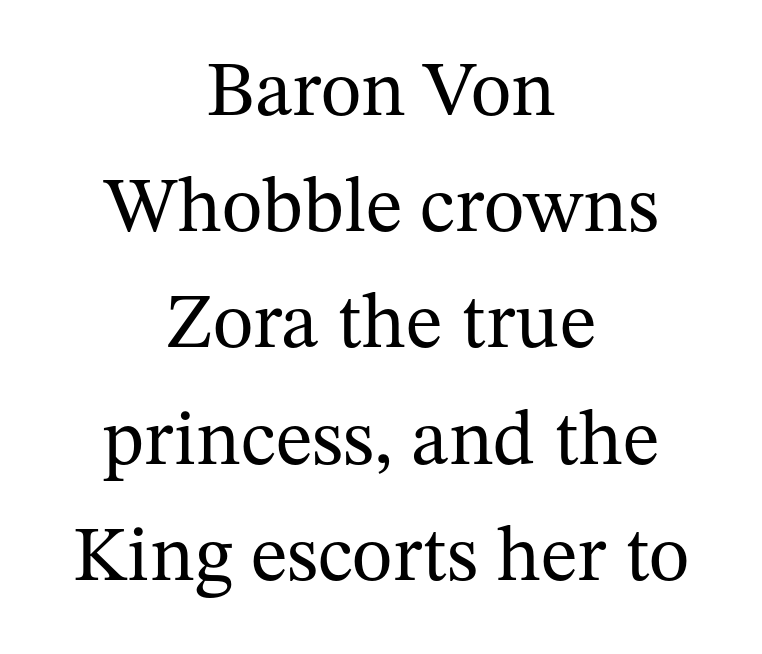
Q: Is the text bold? A: No.
Q: Is the text italic (slanted)? A: No, it is upright.
Q: Is the typeface a serif or a sans-serif typeface? A: Serif.
Q: Is the text underlined? A: No.
Q: How is the paragraph aligned? A: Centered.
Q: Is the spacing between letters normal or unusually wide? A: Normal.
Q: Is the spacing between lines tight, normal or loose? A: Normal.
Q: Width (condensed, normal, or wide)? A: Normal.
Q: Stroke contrast? A: Medium.
Q: x-height? A: Medium.
Q: Monospaced? A: No.
